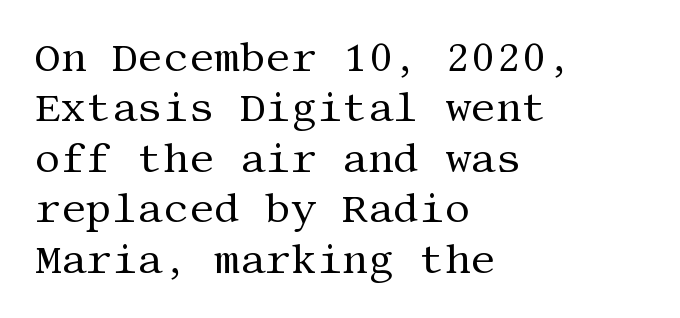
{"serif": "yes", "italic": "no", "bold": "no", "weight": "regular", "width": "normal", "stroke_contrast": "medium", "x_height": "large", "underline": "no", "align": "left", "line_spacing": "normal", "line_spacing_ratio": 1.26, "letter_spacing": "normal", "letter_spacing_em": 0.0, "glyph_px": 40}
